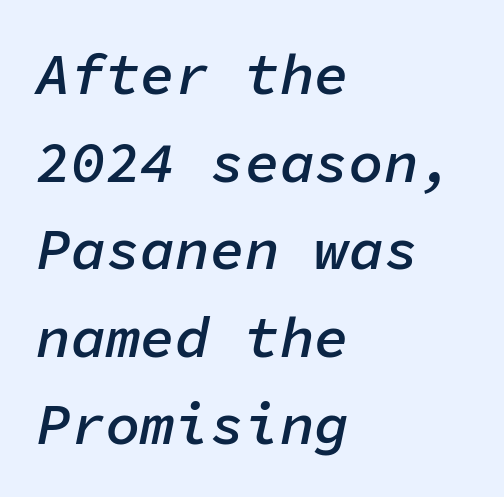
Q: Is the text bold? A: Semi-bold.
Q: Is the text italic (slanted)? A: Yes, it leans right by about 11 degrees.
Q: Is the text underlined? A: No.
Q: How is the paragraph aligned? A: Left-aligned.
Q: Is the spacing between letters normal or unusually wide? A: Normal.
Q: Is the spacing between lines tight, normal or loose? A: Normal.
Q: Width (condensed, normal, or wide)? A: Normal.
Q: Stroke contrast? A: Low.
Q: x-height? A: Medium.
Q: Monospaced? A: Yes.
